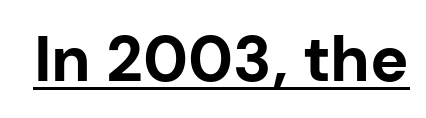
Q: Is the text bold? A: Yes.
Q: Is the text italic (slanted)? A: No, it is upright.
Q: Is the typeface a serif or a sans-serif typeface? A: Sans-serif.
Q: Is the text underlined? A: Yes.
Q: Is the spacing between letters normal or unusually wide? A: Normal.
Q: Width (condensed, normal, or wide)? A: Normal.
Q: Stroke contrast? A: Low.
Q: x-height? A: Medium.
Q: Monospaced? A: No.
